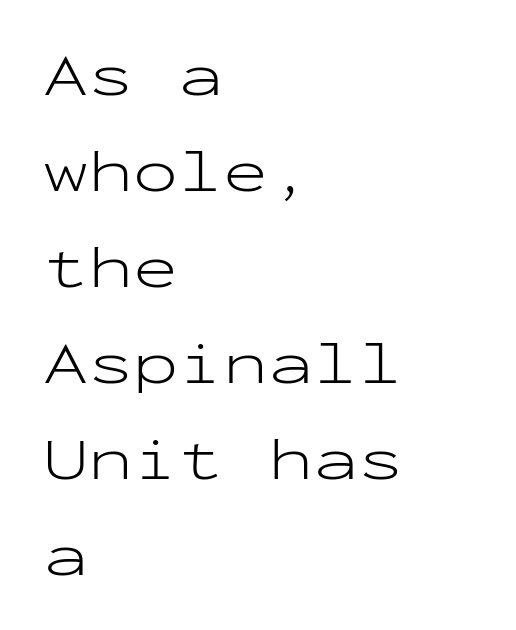
Q: Is the text bold? A: No.
Q: Is the text italic (slanted)? A: No, it is upright.
Q: Is the typeface a serif or a sans-serif typeface? A: Sans-serif.
Q: Is the text underlined? A: No.
Q: How is the paragraph aligned? A: Left-aligned.
Q: Is the spacing between letters normal or unusually wide? A: Normal.
Q: Is the spacing between lines tight, normal or loose? A: Normal.
Q: Width (condensed, normal, or wide)? A: Wide.
Q: Stroke contrast? A: Low.
Q: x-height? A: Medium.
Q: Monospaced? A: Yes.
